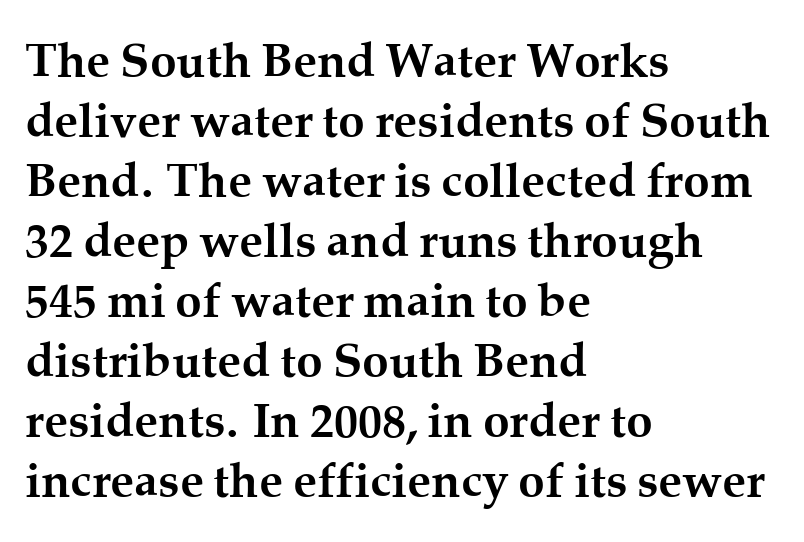
Compared with typical body copy, the letter spacing here is the same. The passage shown is typed in a proportional face where columns would drift. The typography opts for an upright posture over an oblique one. The space directly below the letters is spotless. The passage shown stacks its lines at a standard gap.
